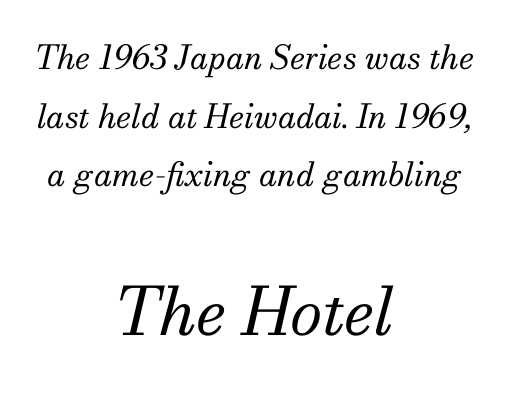
The image shows 66 px regular-weight serif type, italic (leaning right); set centered, line spacing 1.78x, normal letter spacing, not underlined; the second (bottom) block is 2.0x larger; medium stroke contrast and a small x-height.
